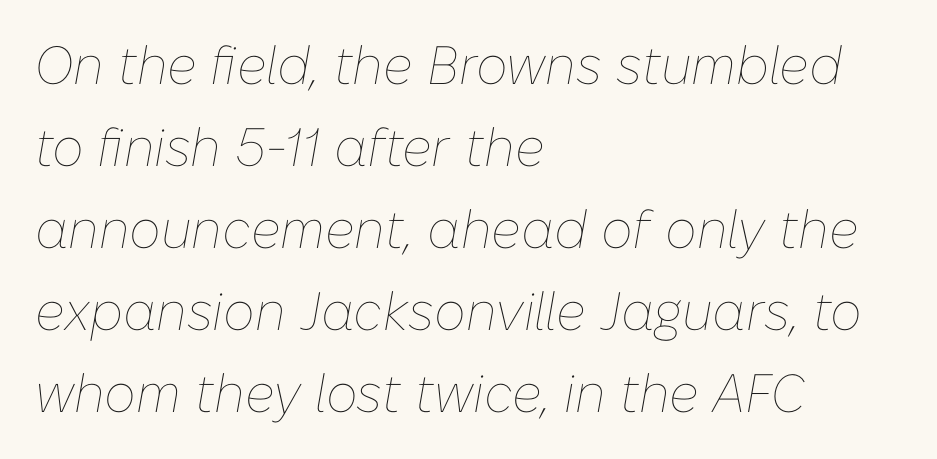
Q: Is the text bold? A: No.
Q: Is the text italic (slanted)? A: Yes, it leans right by about 10 degrees.
Q: Is the text underlined? A: No.
Q: How is the paragraph aligned? A: Left-aligned.
Q: Is the spacing between letters normal or unusually wide? A: Normal.
Q: Is the spacing between lines tight, normal or loose? A: Normal.
Q: Width (condensed, normal, or wide)? A: Normal.
Q: Stroke contrast? A: Low.
Q: x-height? A: Medium.
Q: Monospaced? A: No.
